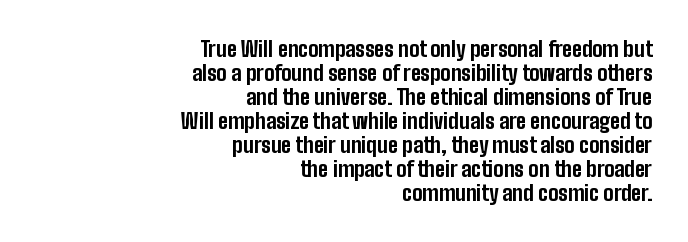
The lines are packed closely together with very little leading. Look at the tracking — it's just the regular setting, nothing added. The gap between lines stays unmarked. A full-strength bold gives these letters their thick strokes.
